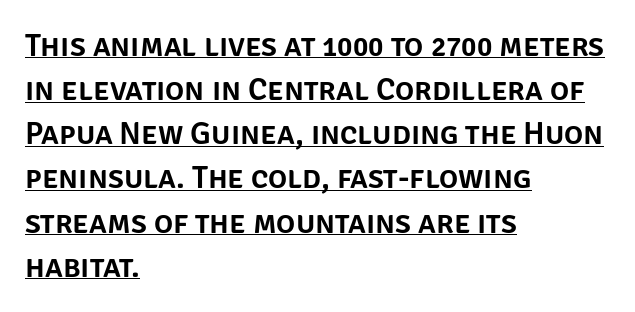
The image shows 32 px sans-serif type, upright; set left-aligned, normal line spacing (1.38x), normal letter spacing, underlined; low stroke contrast and a large x-height.
